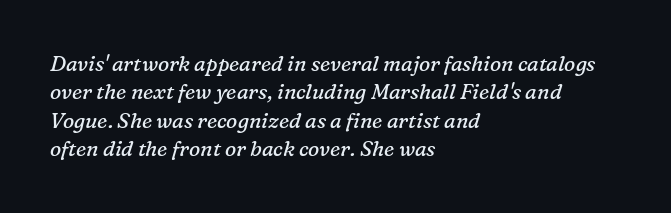
The image shows 21 px text type, italic (leaning right); set left-aligned, normal line spacing (1.35x), normal letter spacing, not underlined.
